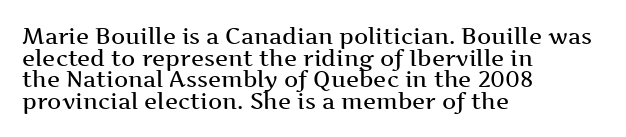
{"italic": "no", "bold": "semi", "underline": "no", "align": "left", "line_spacing": "tight", "line_spacing_ratio": 0.98, "letter_spacing": "normal", "letter_spacing_em": 0.0, "glyph_px": 22}
